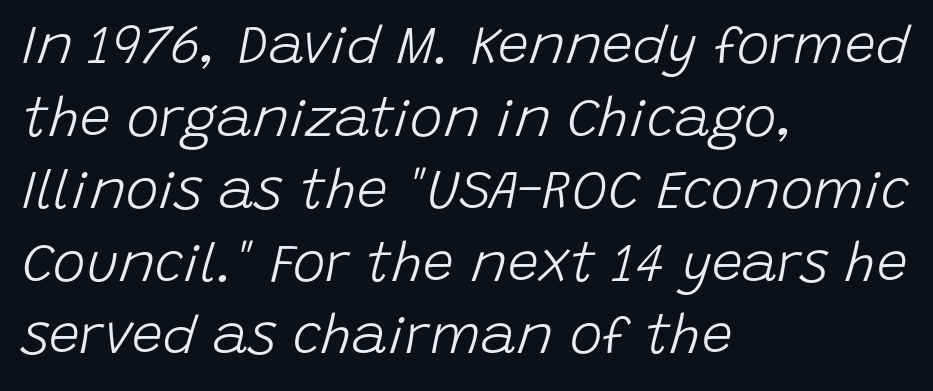
Q: Is the text bold? A: No.
Q: Is the text italic (slanted)? A: Yes, it leans right by about 15 degrees.
Q: Is the text underlined? A: No.
Q: How is the paragraph aligned? A: Left-aligned.
Q: Is the spacing between letters normal or unusually wide? A: Normal.
Q: Is the spacing between lines tight, normal or loose? A: Normal.
Q: Width (condensed, normal, or wide)? A: Normal.
Q: Stroke contrast? A: Low.
Q: x-height? A: Large.
Q: Monospaced? A: No.
